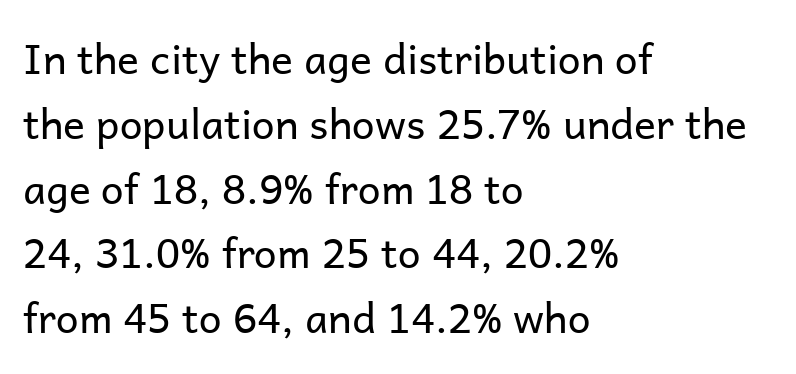
The specimen reads as upright at a glance. The passage shown is not underscored anywhere. Looks like regular typesetting: each glyph gets only the width it needs. The characters display no serif detailing; their extremities are plain.
